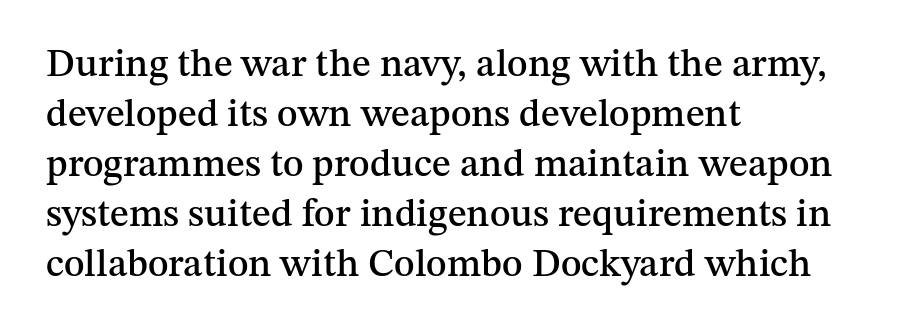
Honestly, there is no underline to notice here at all. What stands out about the letter spacing? Nothing — it is the standard amount. Varying glyph widths throughout — classic text-font behaviour. Evenly set lines give the paragraph a standard silhouette. What kind of face is this? One with serifs.
